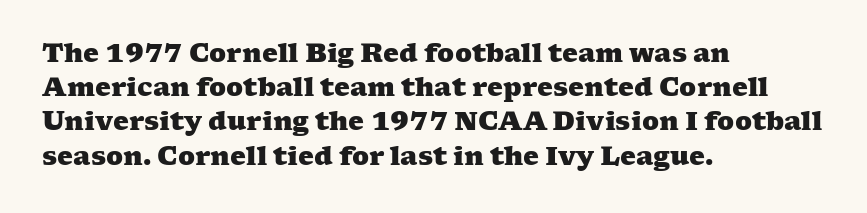
Visually the block forms a straight wall on the left and a jagged coastline on the right. The strokes are fattened all the way to bold. Each row of text sits above clean, open space. Notice how descenders clear the ascenders below comfortably — that's standard leading.
